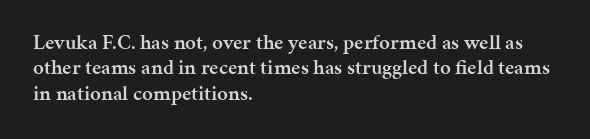
The image shows 21 px text type, upright; set left-aligned, line spacing 1.21x, normal letter spacing, not underlined.
